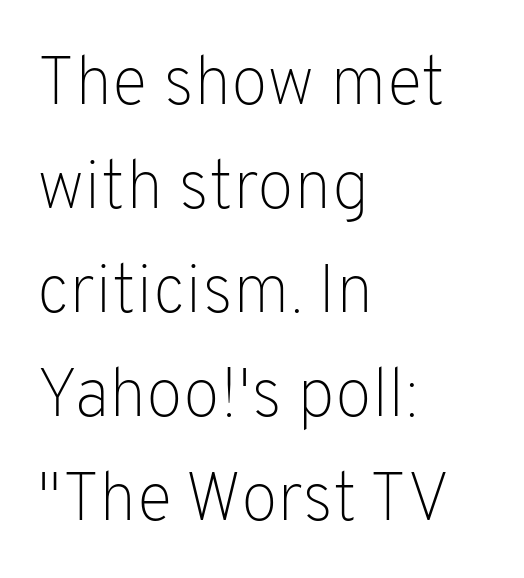
Q: Is the text bold? A: No.
Q: Is the text italic (slanted)? A: No, it is upright.
Q: Is the typeface a serif or a sans-serif typeface? A: Sans-serif.
Q: Is the text underlined? A: No.
Q: How is the paragraph aligned? A: Left-aligned.
Q: Is the spacing between letters normal or unusually wide? A: Normal.
Q: Is the spacing between lines tight, normal or loose? A: Normal.
Q: Width (condensed, normal, or wide)? A: Normal.
Q: Stroke contrast? A: Low.
Q: x-height? A: Medium.
Q: Monospaced? A: No.
